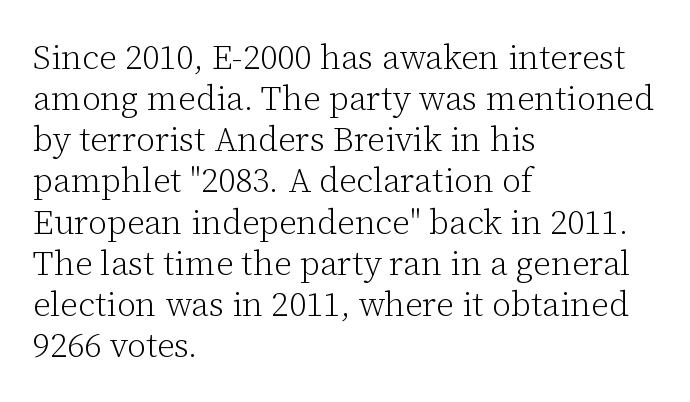
{"serif": "yes", "italic": "no", "bold": "no", "weight": "light", "width": "normal", "stroke_contrast": "low", "x_height": "medium", "monospaced": "no", "underline": "no", "align": "left", "line_spacing_ratio": 1.21, "letter_spacing": "normal", "letter_spacing_em": 0.0, "glyph_px": 34}
